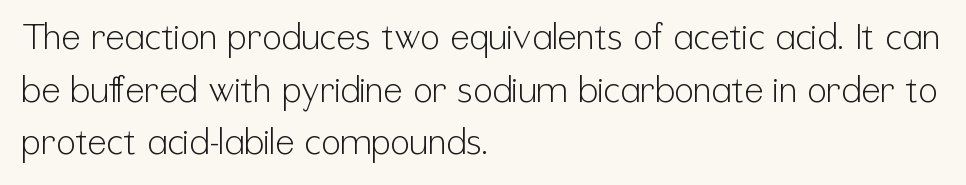
Q: Is the text bold? A: No.
Q: Is the text italic (slanted)? A: No, it is upright.
Q: Is the typeface a serif or a sans-serif typeface? A: Sans-serif.
Q: Is the text underlined? A: No.
Q: How is the paragraph aligned? A: Left-aligned.
Q: Is the spacing between letters normal or unusually wide? A: Normal.
Q: Is the spacing between lines tight, normal or loose? A: Normal.
Q: Width (condensed, normal, or wide)? A: Condensed.
Q: Stroke contrast? A: Low.
Q: x-height? A: Medium.
Q: Monospaced? A: No.
